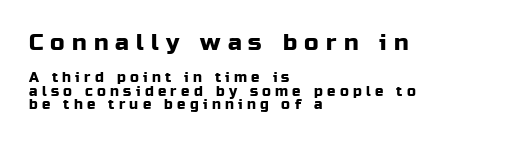
{"italic": "no", "underline": "no", "align": "left", "line_spacing": "tight", "line_spacing_ratio": 0.95, "letter_spacing": "wide", "letter_spacing_em": 0.31, "larger_block": "first", "size_ratio": 1.64, "glyph_px": 23}
